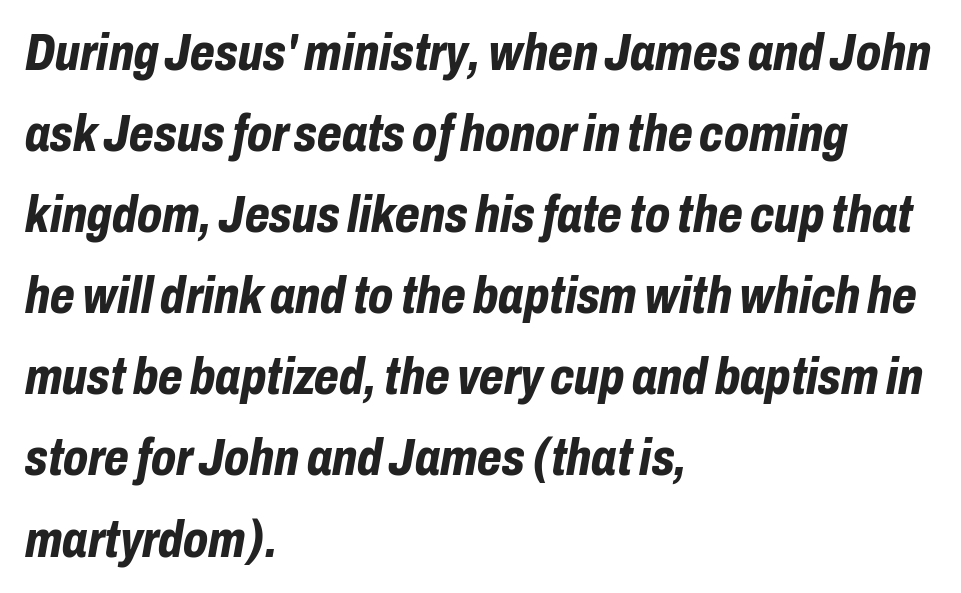
{"italic": "yes", "lean": "right", "slant_degrees": 10, "bold": "yes", "weight": "bold", "width": "condensed", "stroke_contrast": "low", "x_height": "medium", "monospaced": "no", "underline": "no", "align": "left", "line_spacing": "normal", "line_spacing_ratio": 1.59, "letter_spacing": "normal", "letter_spacing_em": 0.0, "glyph_px": 51}
